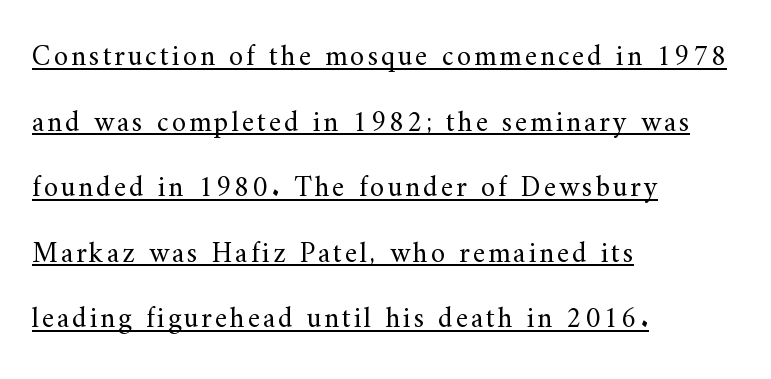
The image shows 29 px regular-weight serif type, upright; set left-aligned, loose line spacing (2.26x), underlined; medium stroke contrast and a small x-height.
